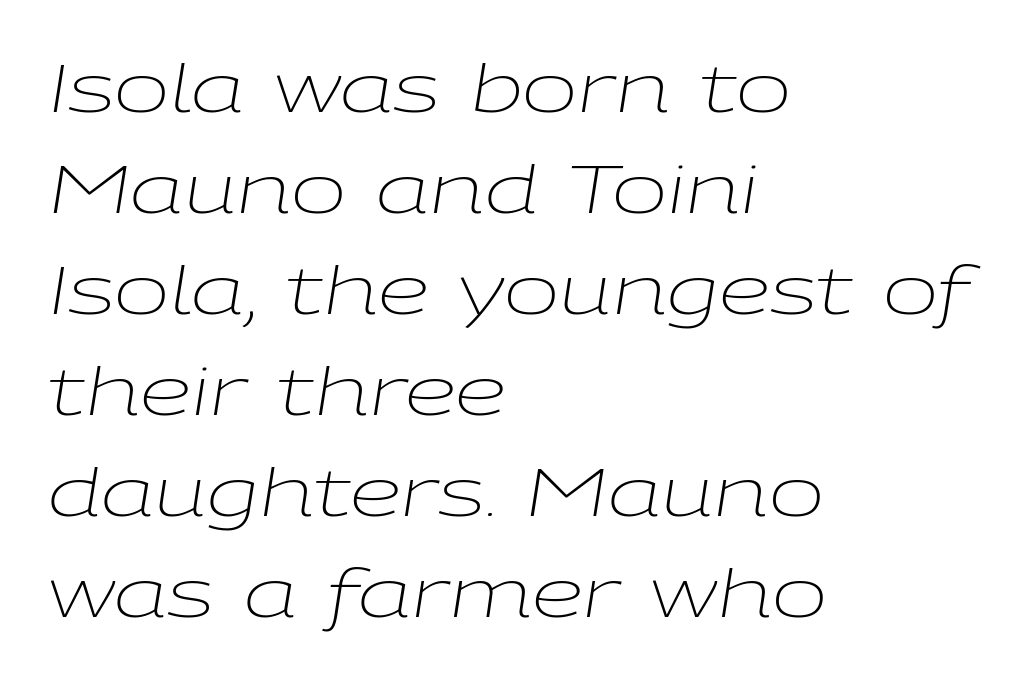
The image shows 66 px light, wide type, italic (leaning right); set left-aligned, normal line spacing (1.53x), normal letter spacing, not underlined; low stroke contrast and a medium x-height.
